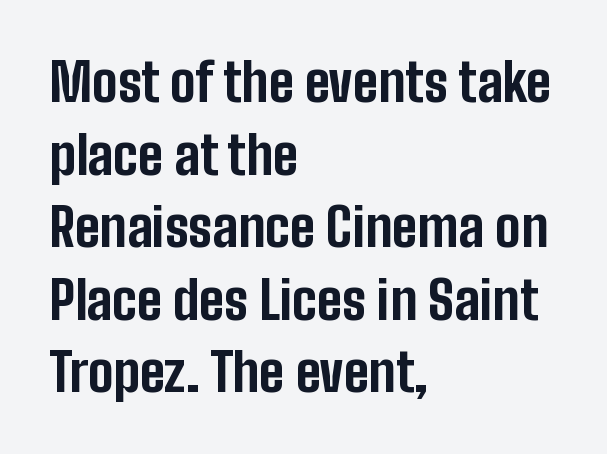
{"serif": "no", "italic": "no", "bold": "yes", "weight": "bold", "width": "condensed", "stroke_contrast": "low", "x_height": "medium", "monospaced": "no", "underline": "no", "align": "left", "line_spacing": "normal", "line_spacing_ratio": 1.37, "letter_spacing": "normal", "letter_spacing_em": 0.0, "glyph_px": 53}
